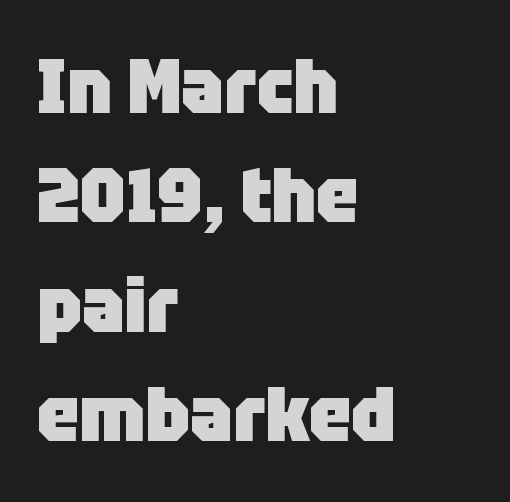
Q: Is the text bold? A: Yes.
Q: Is the text italic (slanted)? A: No, it is upright.
Q: Is the typeface a serif or a sans-serif typeface? A: Sans-serif.
Q: Is the text underlined? A: No.
Q: How is the paragraph aligned? A: Left-aligned.
Q: Is the spacing between letters normal or unusually wide? A: Normal.
Q: Is the spacing between lines tight, normal or loose? A: Normal.
Q: Width (condensed, normal, or wide)? A: Normal.
Q: Stroke contrast? A: Low.
Q: x-height? A: Large.
Q: Monospaced? A: No.
